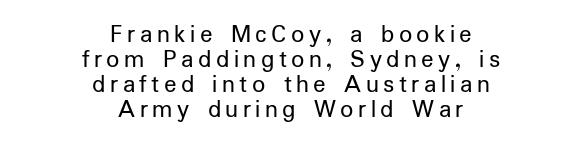
The image shows 26 px text type, upright; set centered, tight line spacing (0.96x), not underlined.
